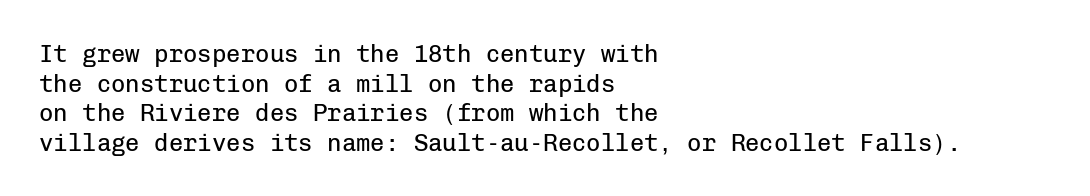
{"italic": "no", "bold": "no", "underline": "no", "align": "left", "line_spacing_ratio": 1.23, "letter_spacing": "normal", "letter_spacing_em": 0.0, "glyph_px": 24}
